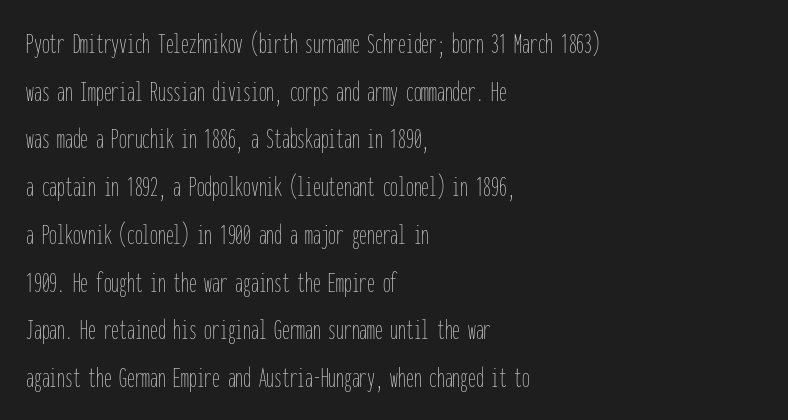
Q: Is the text bold? A: No.
Q: Is the text italic (slanted)? A: No, it is upright.
Q: Is the text underlined? A: No.
Q: How is the paragraph aligned? A: Left-aligned.
Q: Is the spacing between letters normal or unusually wide? A: Normal.
Q: Is the spacing between lines tight, normal or loose? A: Normal.
Q: Width (condensed, normal, or wide)? A: Condensed.
Q: Stroke contrast? A: Low.
Q: x-height? A: Medium.
Q: Monospaced? A: Yes.
